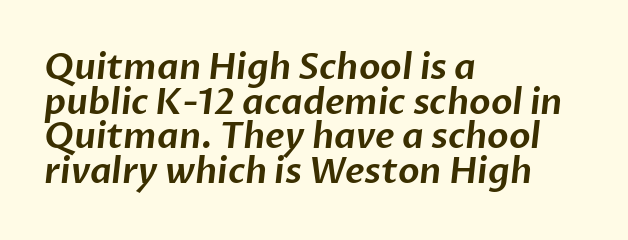
Q: Is the typeface a serif or a sans-serif typeface? A: Sans-serif.
Q: Is the text underlined? A: No.
Q: How is the paragraph aligned? A: Left-aligned.
Q: Is the spacing between letters normal or unusually wide? A: Normal.
Q: Is the spacing between lines tight, normal or loose? A: Tight.
Q: Width (condensed, normal, or wide)? A: Normal.
Q: Stroke contrast? A: Low.
Q: x-height? A: Medium.
Q: Monospaced? A: No.
